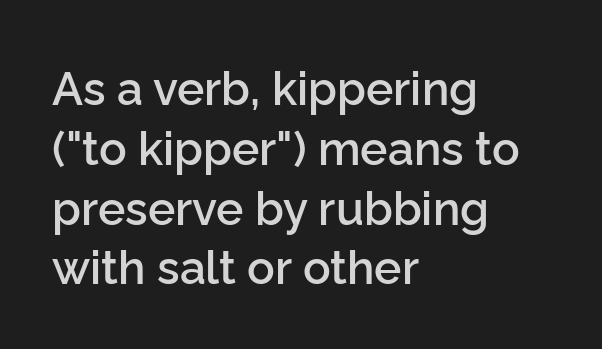
Q: Is the text bold? A: Semi-bold.
Q: Is the text italic (slanted)? A: No, it is upright.
Q: Is the typeface a serif or a sans-serif typeface? A: Sans-serif.
Q: Is the text underlined? A: No.
Q: How is the paragraph aligned? A: Left-aligned.
Q: Is the spacing between letters normal or unusually wide? A: Normal.
Q: Is the spacing between lines tight, normal or loose? A: Normal.
Q: Width (condensed, normal, or wide)? A: Normal.
Q: Stroke contrast? A: Low.
Q: x-height? A: Medium.
Q: Monospaced? A: No.
